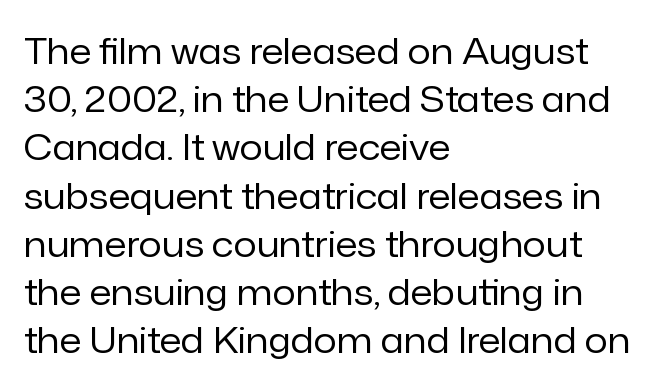
Unmarked baselines from the first word to the last. You could call the tracking neutral — neither tight nor loose. Is this a fixed-width face? No — the glyphs have proportional, varying widths. The strokes are not fattened; the text isn't bold. Style check: upright.
